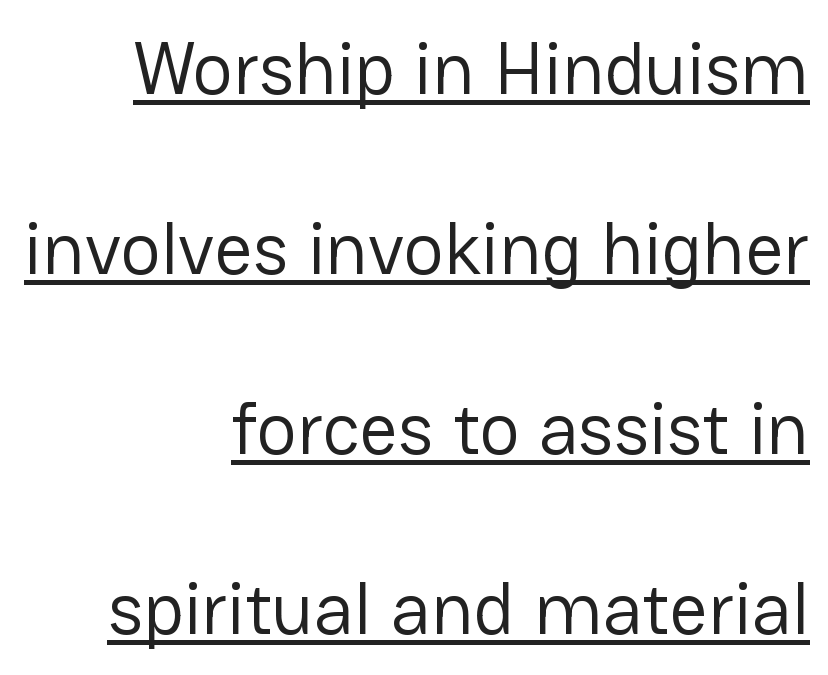
{"serif": "no", "italic": "no", "bold": "no", "weight": "regular", "width": "normal", "stroke_contrast": "low", "x_height": "medium", "monospaced": "no", "underline": "yes", "align": "right", "line_spacing": "loose", "line_spacing_ratio": 2.4, "letter_spacing": "normal", "letter_spacing_em": 0.0, "glyph_px": 75}
